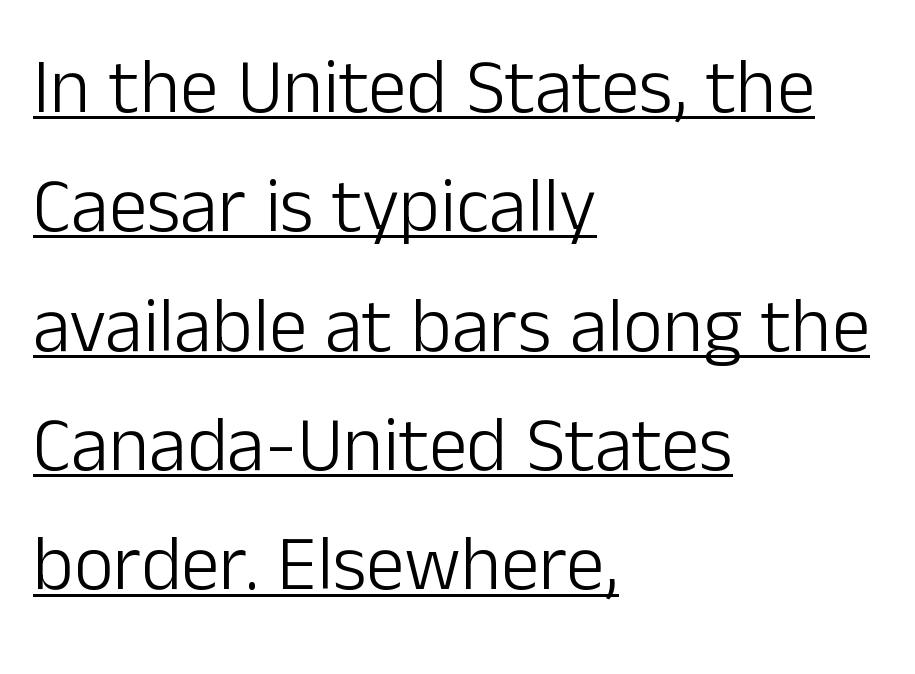
{"serif": "no", "italic": "no", "bold": "no", "weight": "light", "width": "normal", "stroke_contrast": "low", "x_height": "medium", "monospaced": "no", "underline": "yes", "align": "left", "line_spacing": "normal", "line_spacing_ratio": 1.55, "letter_spacing": "normal", "letter_spacing_em": 0.0, "glyph_px": 77}
